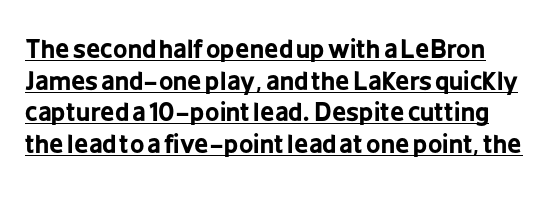
Q: Is the text bold? A: Yes.
Q: Is the text italic (slanted)? A: No, it is upright.
Q: Is the text underlined? A: Yes.
Q: Is the spacing between letters normal or unusually wide? A: Normal.
Q: Is the spacing between lines tight, normal or loose? A: Normal.
